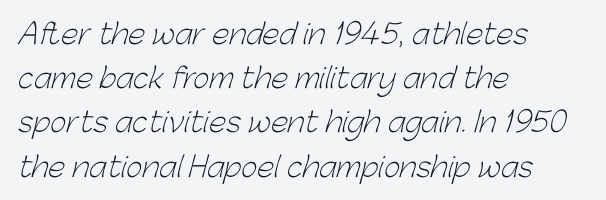
The image shows 28 px light sans-serif type; set left-aligned, normal line spacing (1.58x), normal letter spacing, not underlined; low stroke contrast and a medium x-height.
